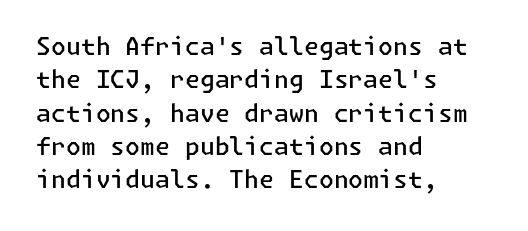
{"italic": "no", "bold": "semi", "underline": "no", "align": "left", "line_spacing": "normal", "line_spacing_ratio": 1.39, "letter_spacing": "normal", "letter_spacing_em": 0.0, "glyph_px": 24}
